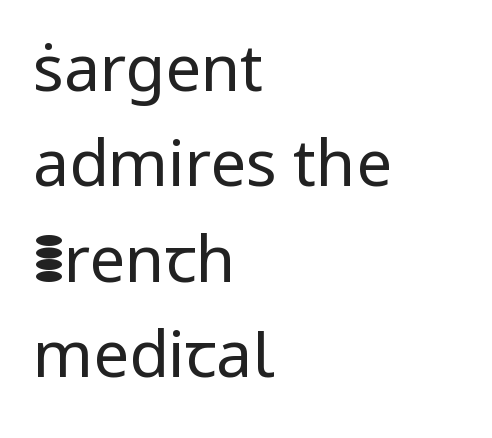
The image shows 64 px regular-weight sans-serif type, upright; set left-aligned, normal line spacing (1.49x), normal letter spacing, not underlined; low stroke contrast and a medium x-height.
